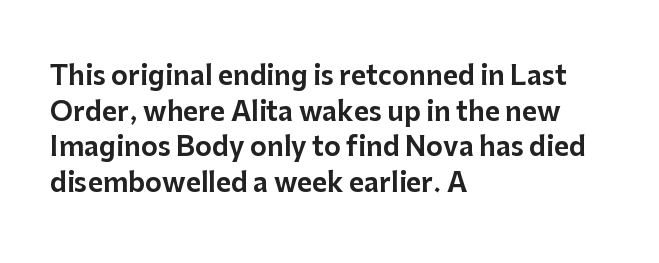
Compared with a centered layout, this one pins lines to the left instead. These lines were composed using upright roman letters. The type is set solid horizontally, with unmodified tracking. Vertical spacing — default. A bare baseline throughout the passage.
